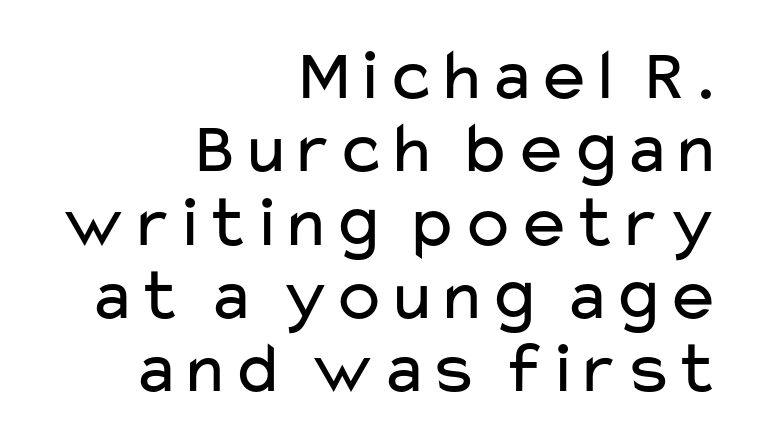
Q: Is the text bold? A: No.
Q: Is the text italic (slanted)? A: No, it is upright.
Q: Is the typeface a serif or a sans-serif typeface? A: Sans-serif.
Q: Is the text underlined? A: No.
Q: How is the paragraph aligned? A: Right-aligned.
Q: Is the spacing between letters normal or unusually wide? A: Normal.
Q: Is the spacing between lines tight, normal or loose? A: Tight.
Q: Width (condensed, normal, or wide)? A: Wide.
Q: Stroke contrast? A: Low.
Q: x-height? A: Medium.
Q: Monospaced? A: No.
